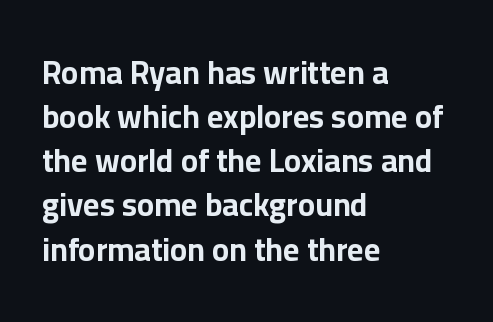
The line texture is even and compact thanks to regular tracking. Pretty heavy lettering here — definitely bold. These lines are rendered in a variable-pitch font. In terms of letterform style, serifs are entirely absent.
